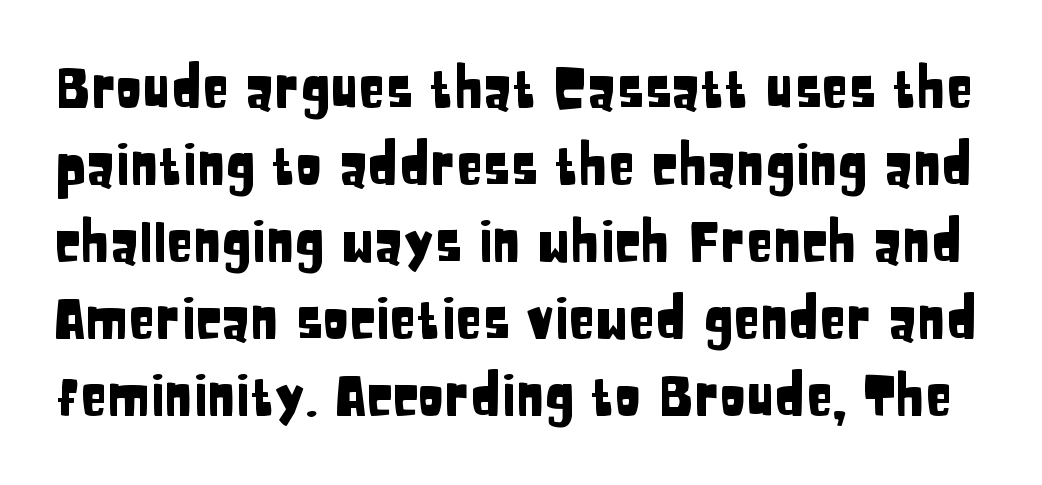
The space directly below the letters is spotless. The lettering stays uniformly vertical, giving the passage a roman look. The typeface chosen for these lines omits serifs. The horizontal fit of the characters is conventional and even. This sample has the flowing, uneven cadence of proportional lettering. Interline gaps are of average width in this sample.
